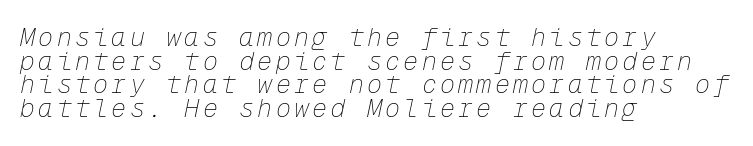
A quiet, ordinary-to-light weight characterises the typeface. Quick note: underline off. This sample is left-justified, so line endings fall wherever the words run out. This block would grow much taller if given ordinary leading; it's compressed now. Tall strokes in this sample are angled rather than plumb.
